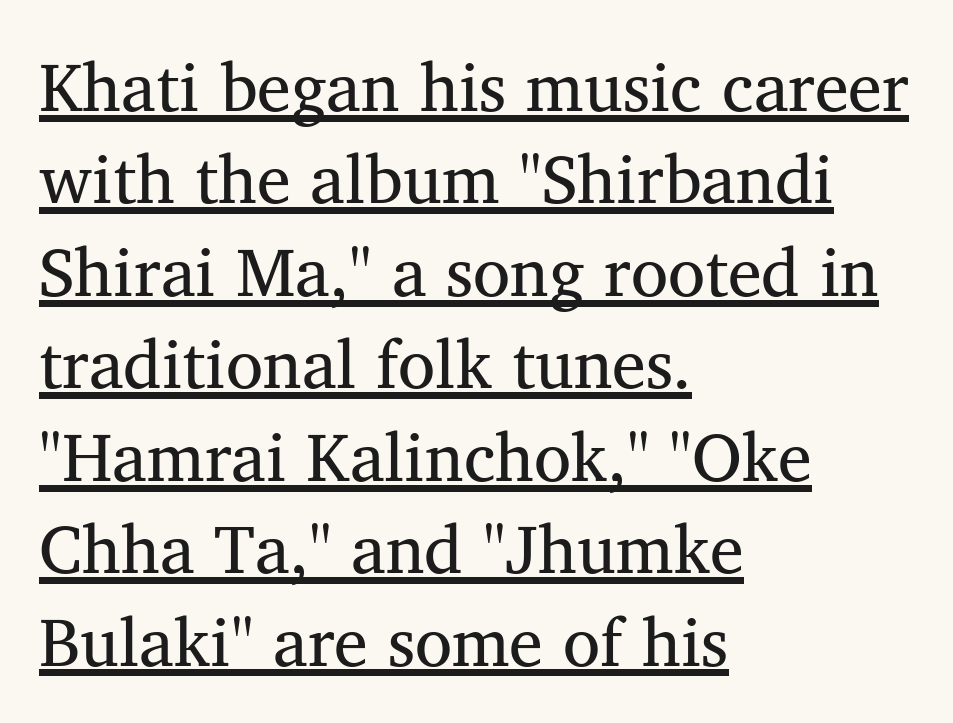
{"serif": "yes", "bold": "no", "weight": "regular", "width": "normal", "stroke_contrast": "medium", "x_height": "medium", "monospaced": "no", "underline": "yes", "align": "left", "line_spacing": "normal", "line_spacing_ratio": 1.36, "letter_spacing": "normal", "letter_spacing_em": 0.0, "glyph_px": 68}
